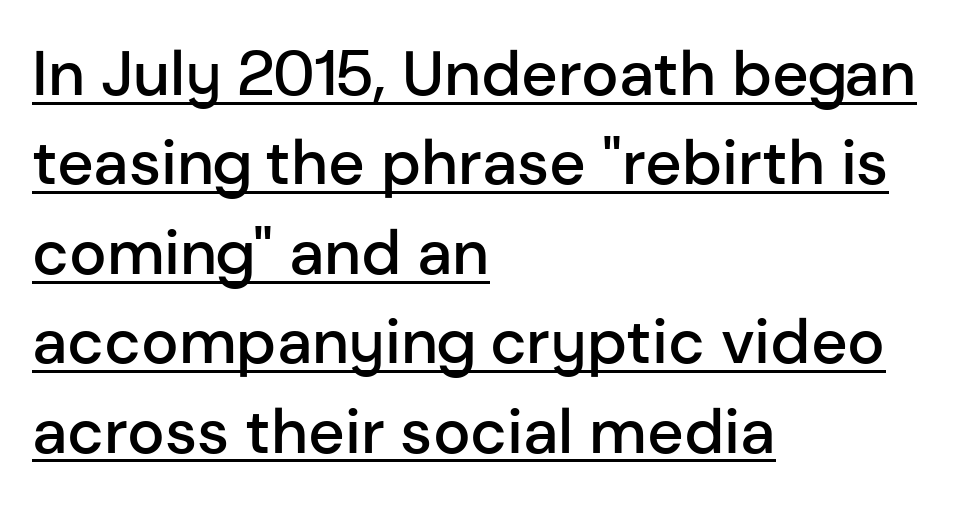
Q: Is the text bold? A: Semi-bold.
Q: Is the text italic (slanted)? A: No, it is upright.
Q: Is the typeface a serif or a sans-serif typeface? A: Sans-serif.
Q: Is the text underlined? A: Yes.
Q: How is the paragraph aligned? A: Left-aligned.
Q: Is the spacing between letters normal or unusually wide? A: Normal.
Q: Is the spacing between lines tight, normal or loose? A: Normal.
Q: Width (condensed, normal, or wide)? A: Normal.
Q: Stroke contrast? A: Low.
Q: x-height? A: Medium.
Q: Monospaced? A: No.
